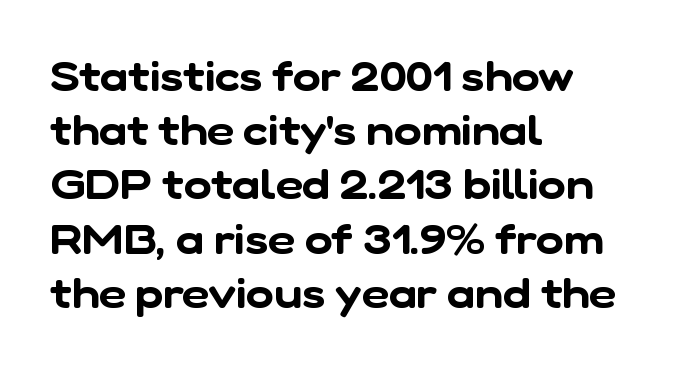
Horizontally, the lines are justified to the leading edge only. Nothing unusual about the tracking: characters are spaced as the font intends. Is there much room between lines? A standard amount, neither cramped nor airy. The glyphs are unaccompanied by any horizontal stroke below them. The type family on display is of the sans-serif kind.
